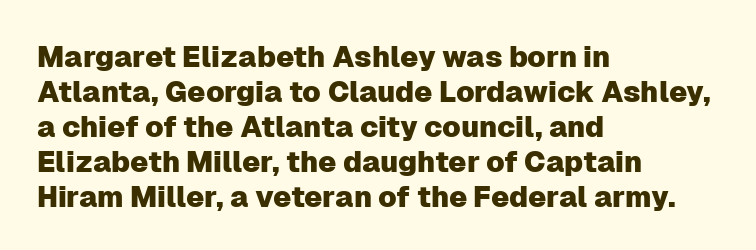
{"serif": "no", "italic": "no", "width": "normal", "stroke_contrast": "low", "x_height": "medium", "monospaced": "no", "underline": "no", "align": "left", "line_spacing_ratio": 1.21, "letter_spacing": "normal", "letter_spacing_em": 0.0, "glyph_px": 29}
